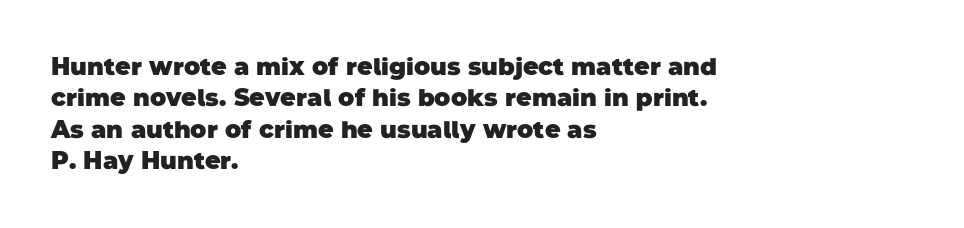
The image shows 24 px bold type; set left-aligned, normal line spacing (1.31x), normal letter spacing, not underlined.
